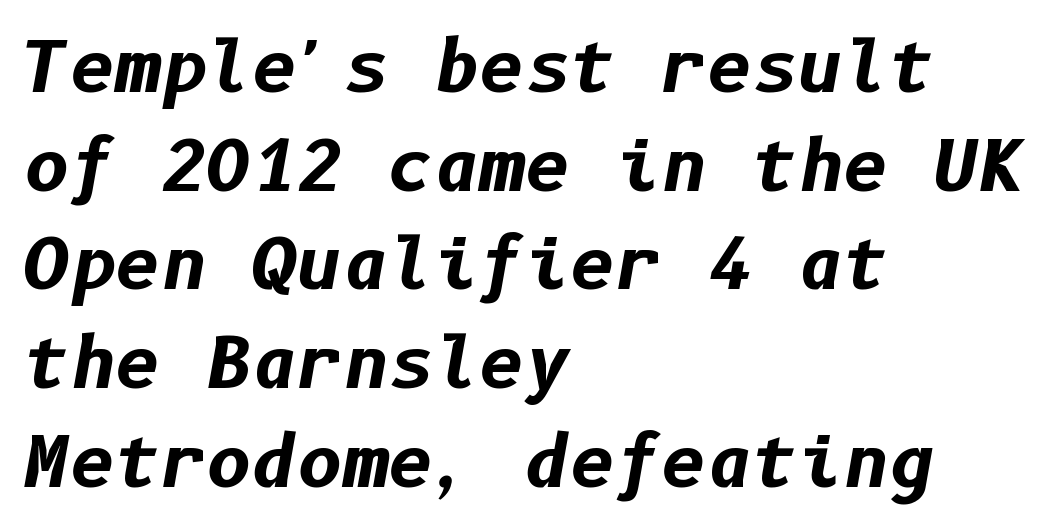
Q: Is the text bold? A: Yes.
Q: Is the text italic (slanted)? A: Yes, it leans right by about 10 degrees.
Q: Is the text underlined? A: No.
Q: How is the paragraph aligned? A: Left-aligned.
Q: Is the spacing between letters normal or unusually wide? A: Normal.
Q: Is the spacing between lines tight, normal or loose? A: Normal.
Q: Width (condensed, normal, or wide)? A: Normal.
Q: Stroke contrast? A: Low.
Q: x-height? A: Medium.
